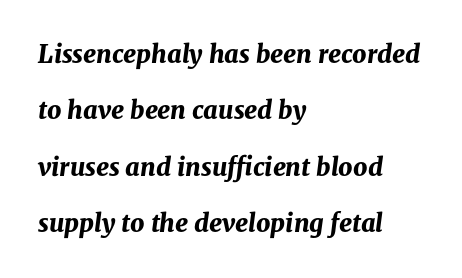
Q: Is the text bold? A: Yes.
Q: Is the text italic (slanted)? A: Yes, it leans right by about 8 degrees.
Q: Is the text underlined? A: No.
Q: How is the paragraph aligned? A: Left-aligned.
Q: Is the spacing between letters normal or unusually wide? A: Normal.
Q: Is the spacing between lines tight, normal or loose? A: Loose.
